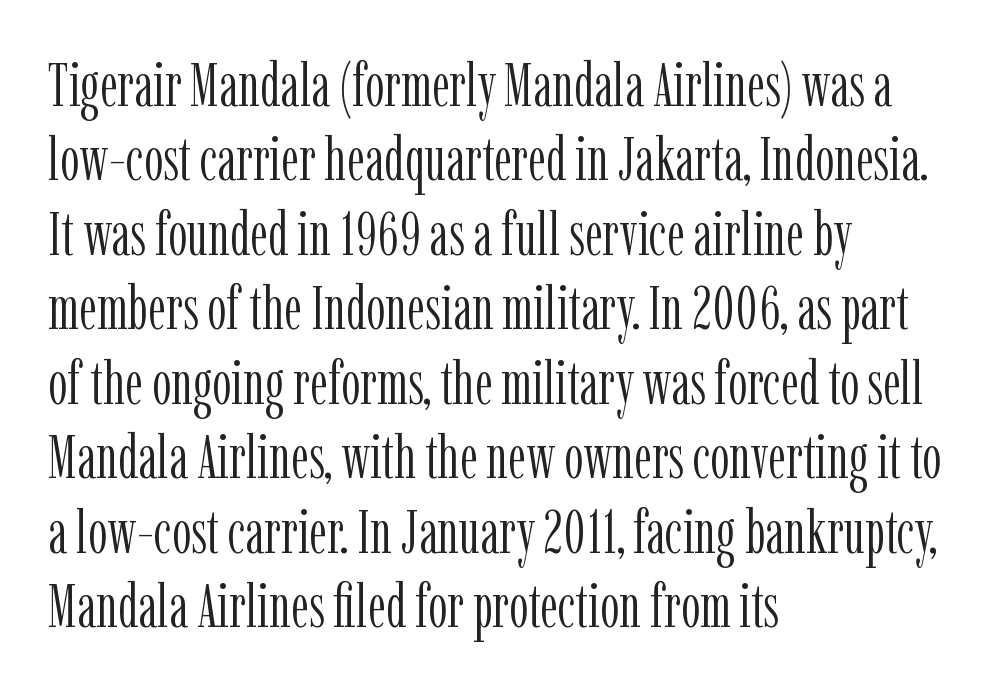
Q: Is the text bold? A: No.
Q: Is the text italic (slanted)? A: No, it is upright.
Q: Is the typeface a serif or a sans-serif typeface? A: Serif.
Q: Is the text underlined? A: No.
Q: How is the paragraph aligned? A: Left-aligned.
Q: Is the spacing between letters normal or unusually wide? A: Normal.
Q: Width (condensed, normal, or wide)? A: Condensed.
Q: Stroke contrast? A: Low.
Q: x-height? A: Medium.
Q: Monospaced? A: No.
